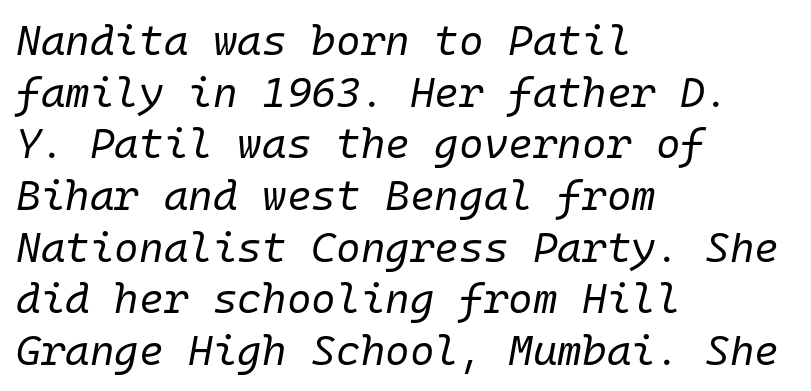
Q: Is the text bold? A: No.
Q: Is the text italic (slanted)? A: Yes, it leans right by about 10 degrees.
Q: Is the text underlined? A: No.
Q: How is the paragraph aligned? A: Left-aligned.
Q: Is the spacing between letters normal or unusually wide? A: Normal.
Q: Width (condensed, normal, or wide)? A: Normal.
Q: Stroke contrast? A: Low.
Q: x-height? A: Medium.
Q: Monospaced? A: Yes.
